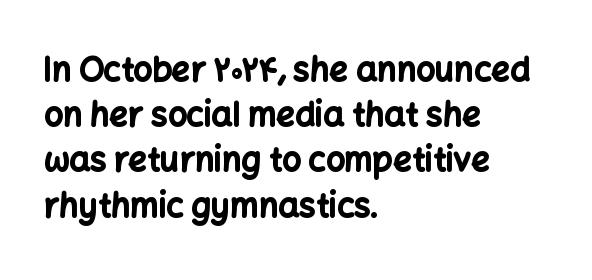
Whoever set this chose a conventional vertical rhythm. Are there feet on the stems? There aren't — it's a sans. Character widths vary here, with narrow letters taking less room than wide ones. Descenders hang freely into open space.
